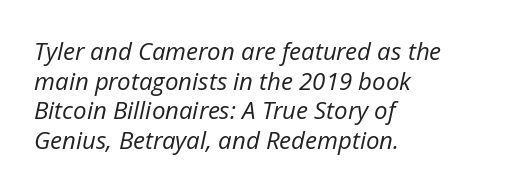
Q: Is the text bold? A: No.
Q: Is the text italic (slanted)? A: Yes, it leans right by about 12 degrees.
Q: Is the text underlined? A: No.
Q: How is the paragraph aligned? A: Left-aligned.
Q: Is the spacing between letters normal or unusually wide? A: Normal.
